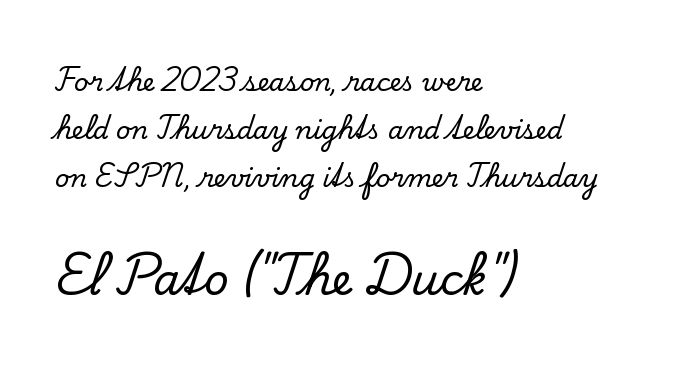
Just letters on the line, the space beneath them empty. These lines are rendered in a variable-pitch font. This rendering employs a face with finishing strokes, i.e., a serif. Leading: increased.
